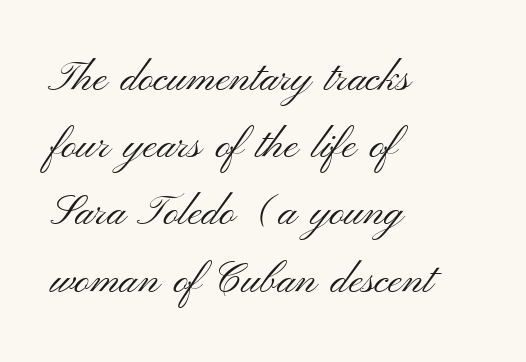
The image shows 42 px light, wide sans-serif type; set left-aligned, normal line spacing (1.6x), normal letter spacing, not underlined; medium stroke contrast and a small x-height.
